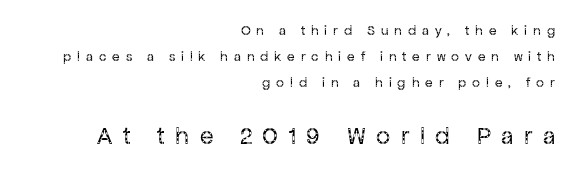
The image shows 25 px text type, upright; set right-aligned, line spacing 1.87x, unusually wide letter spacing (+0.42 em), not underlined; the second (bottom) block is 1.79x larger.
